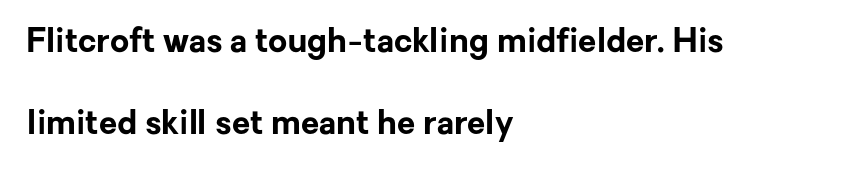
{"serif": "no", "italic": "no", "bold": "yes", "weight": "bold", "width": "normal", "stroke_contrast": "low", "x_height": "medium", "monospaced": "no", "underline": "no", "align": "left", "line_spacing": "loose", "line_spacing_ratio": 2.49, "letter_spacing": "normal", "letter_spacing_em": 0.0, "glyph_px": 33}
